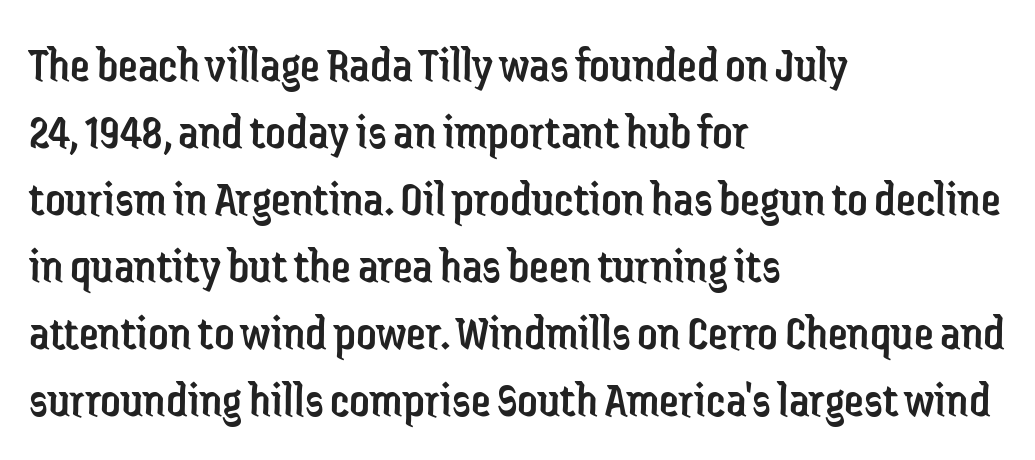
The image shows 50 px regular-weight, condensed sans-serif type, upright; set left-aligned, normal line spacing (1.34x), normal letter spacing, not underlined; low stroke contrast and a medium x-height.
